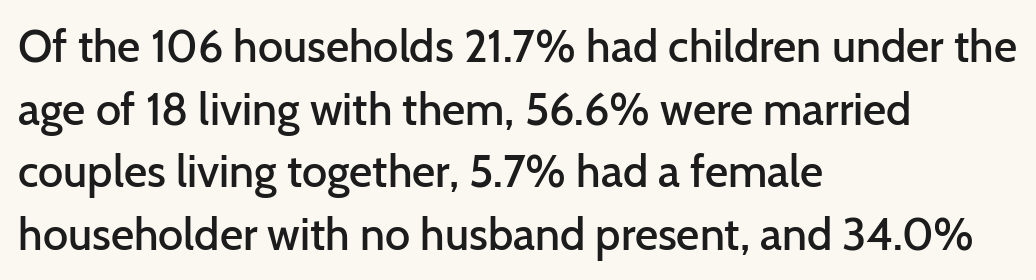
{"serif": "no", "italic": "no", "bold": "semi", "weight": "semibold", "width": "normal", "stroke_contrast": "low", "x_height": "medium", "monospaced": "no", "underline": "no", "align": "left", "line_spacing": "normal", "line_spacing_ratio": 1.39, "letter_spacing": "normal", "letter_spacing_em": 0.0, "glyph_px": 45}
